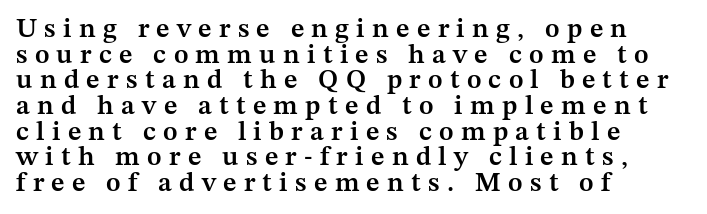
{"italic": "no", "bold": "semi", "underline": "no", "align": "left", "line_spacing": "tight", "line_spacing_ratio": 0.95, "letter_spacing": "wide", "letter_spacing_em": 0.27, "glyph_px": 27}
